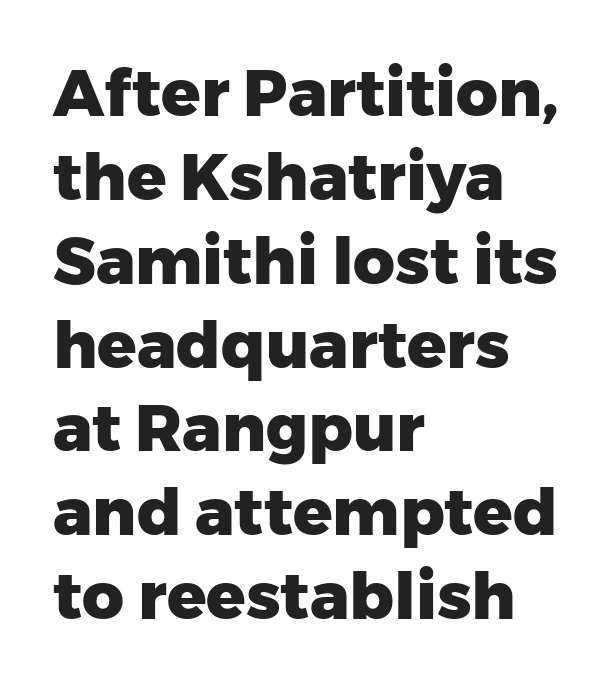
Each line starts at the same left margin while the right side varies. Leading matches the norm, producing a regular column. The passage shown is not underscored anywhere. Words appear dense and cohesive because spacing is normal.
